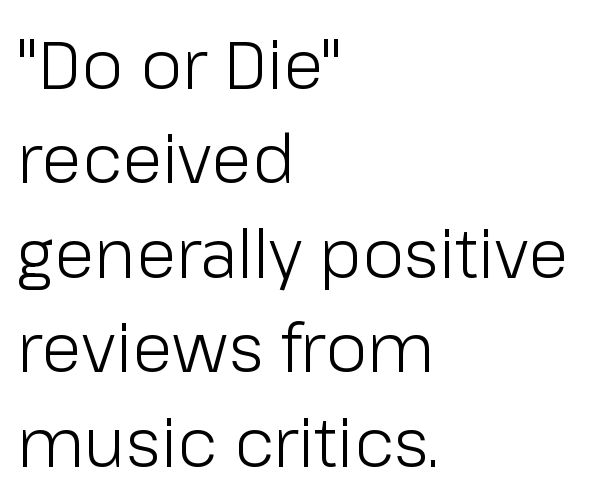
Spacing verdict: proportional, widths tailored to each character. Nobody touched the tracking dial on this one. These glyphs show unthickened strokes, regular width or finer. Are there feet on the stems? There aren't — it's a sans. Teacher's note: observe the even left margin — that is flush-left alignment.
